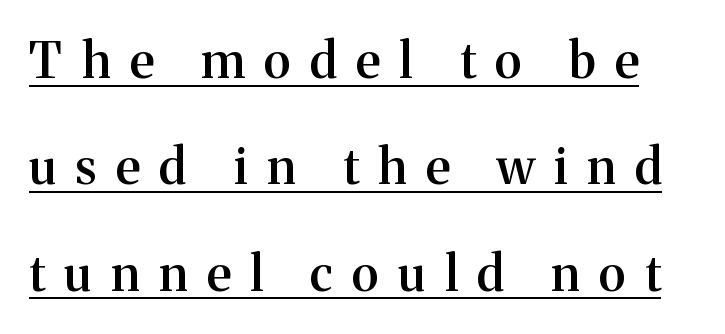
The image shows 49 px semibold serif type, upright; set loose line spacing (2.17x), unusually wide letter spacing (+0.4 em), underlined; medium stroke contrast and a medium x-height.
